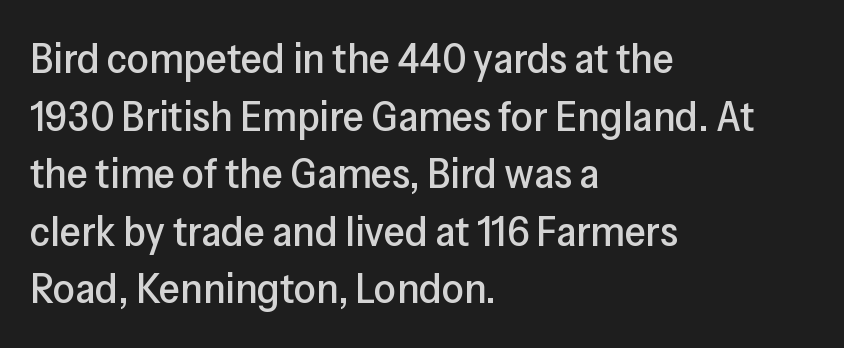
Compared with a centered layout, this one pins lines to the left instead. Examine the stroke ends and you'll find no serifs. Summary of vertical rhythm: regular, with standard interline spacing. Letters rest on an invisible, unmarked baseline. Italic: no, the glyphs are upright roman.
